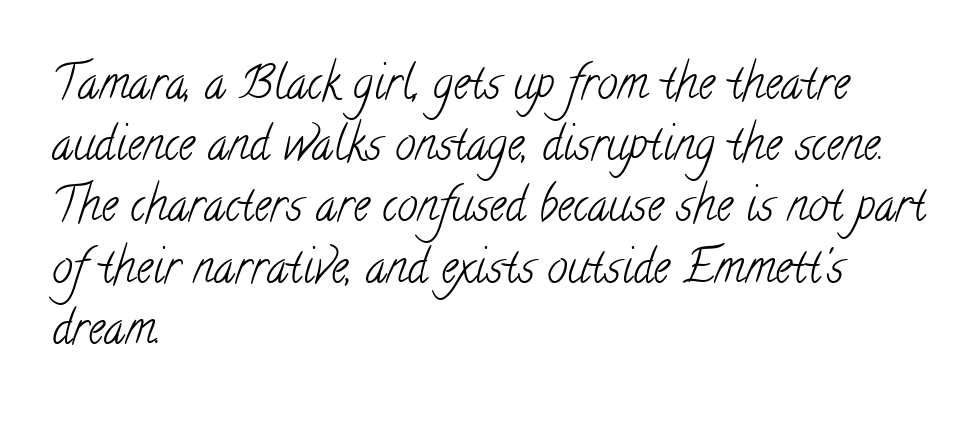
What stands out about the letter spacing? Nothing — it is the standard amount. Think of a printed novel: that variable character pitch is what you see here. Vertical spacing — default. The weight tops out at a normal text grade. Descender tails drop into unmarked territory.
